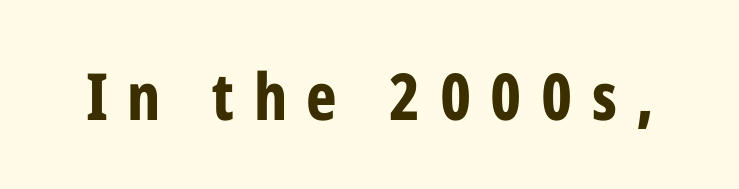
Just letters on the line, the space beneath them empty. Between one letter and the next there's a generous, obvious gap. Letterform terminals end flat and unadorned throughout the passage. The axis of the letterforms is exactly vertical. Proportional: the letters do not fall into vertical columns. On the weight axis this lands at bold, roughly 700.
